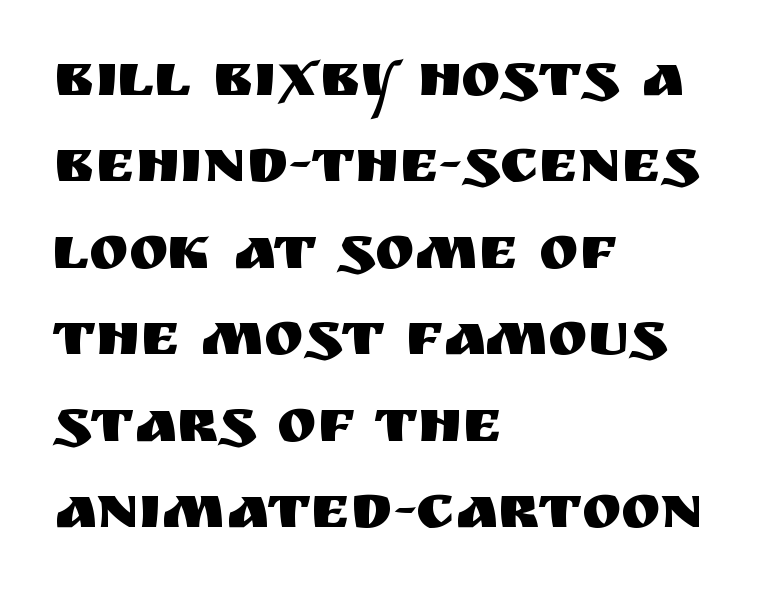
Q: Is the text italic (slanted)? A: No, it is upright.
Q: Is the typeface a serif or a sans-serif typeface? A: Sans-serif.
Q: Is the text underlined? A: No.
Q: How is the paragraph aligned? A: Left-aligned.
Q: Is the spacing between letters normal or unusually wide? A: Normal.
Q: Is the spacing between lines tight, normal or loose? A: Normal.
Q: Width (condensed, normal, or wide)? A: Normal.
Q: Stroke contrast? A: Medium.
Q: x-height? A: Large.
Q: Monospaced? A: No.
